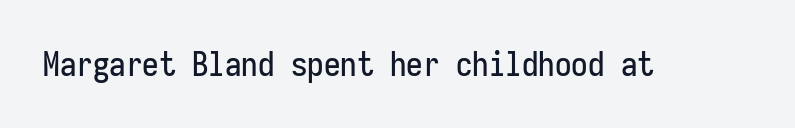
{"serif": "no", "italic": "no", "width": "condensed", "stroke_contrast": "low", "x_height": "medium", "monospaced": "yes", "underline": "no", "letter_spacing": "normal", "letter_spacing_em": 0.0, "glyph_px": 33}
